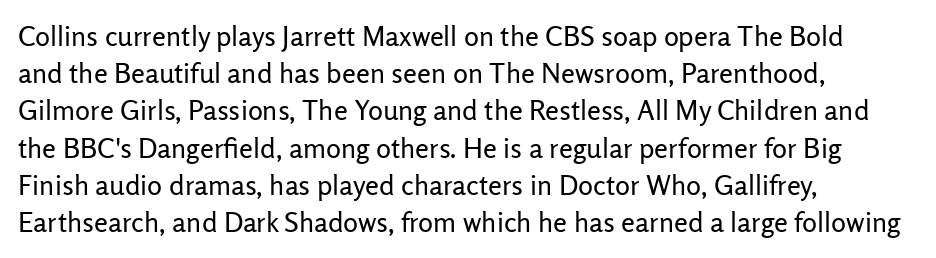
Descender tails drop into unmarked territory. Check where the strokes stop: nothing finishes them off — pure sans. Think of a printed novel: that variable character pitch is what you see here. The typography opts for an upright posture over an oblique one.
